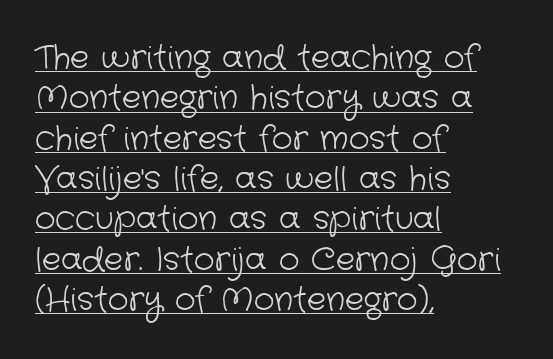
Weight: in the light-to-regular range. Line spacing here is normal. Notice how the passage keeps a crisp vertical edge on the left only. The glyphs in this specimen are sans serif.
